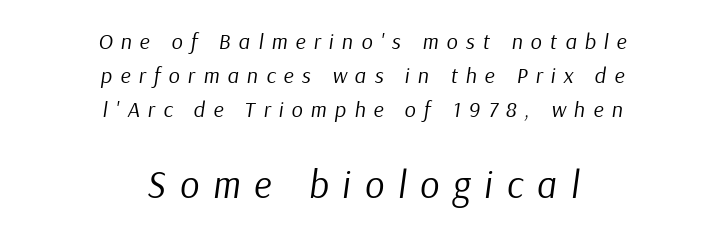
{"italic": "yes", "lean": "right", "slant_degrees": 9, "bold": "no", "weight": "regular", "width": "normal", "stroke_contrast": "low", "x_height": "medium", "monospaced": "no", "underline": "no", "align": "center", "line_spacing": "normal", "line_spacing_ratio": 1.55, "letter_spacing": "wide", "letter_spacing_em": 0.37, "larger_block": "second", "size_ratio": 1.73, "glyph_px": 38}
